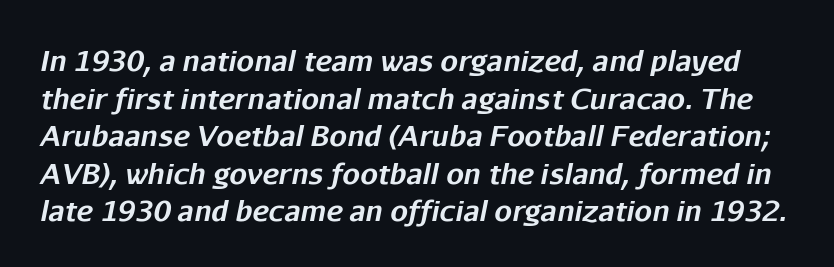
{"italic": "yes", "lean": "right", "slant_degrees": 11, "bold": "yes", "weight": "bold", "width": "normal", "stroke_contrast": "low", "x_height": "medium", "monospaced": "no", "underline": "no", "line_spacing": "normal", "line_spacing_ratio": 1.34, "letter_spacing": "normal", "letter_spacing_em": 0.0, "glyph_px": 28}
